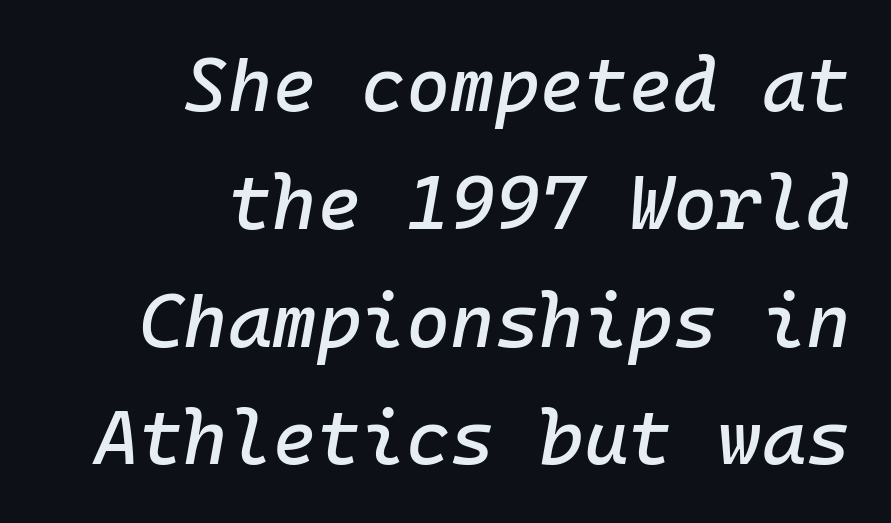
Q: Is the text italic (slanted)? A: Yes, it leans right by about 10 degrees.
Q: Is the text underlined? A: No.
Q: How is the paragraph aligned? A: Right-aligned.
Q: Is the spacing between letters normal or unusually wide? A: Normal.
Q: Is the spacing between lines tight, normal or loose? A: Normal.
Q: Width (condensed, normal, or wide)? A: Normal.
Q: Stroke contrast? A: Low.
Q: x-height? A: Medium.
Q: Monospaced? A: Yes.
